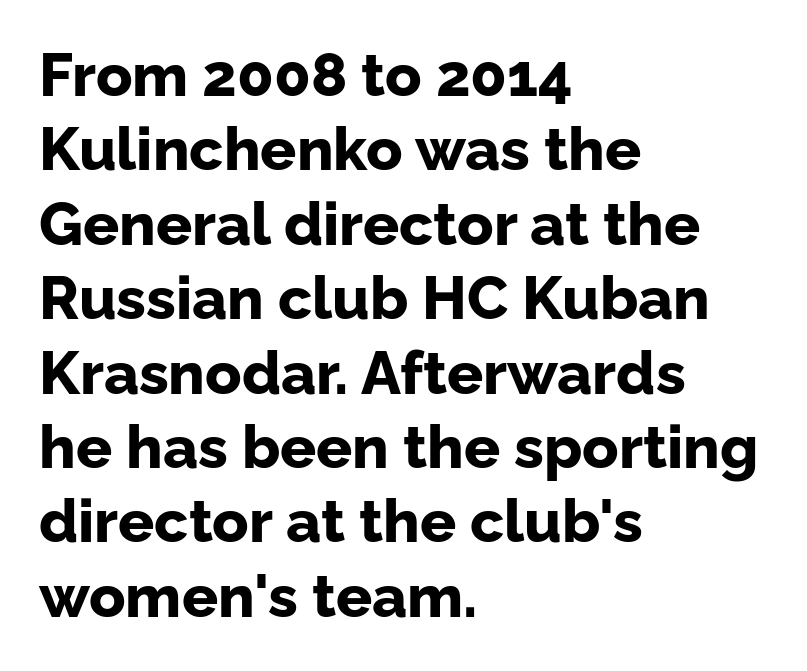
The image shows 60 px bold sans-serif type, upright; set left-aligned, line spacing 1.24x, normal letter spacing, not underlined; low stroke contrast and a medium x-height.
